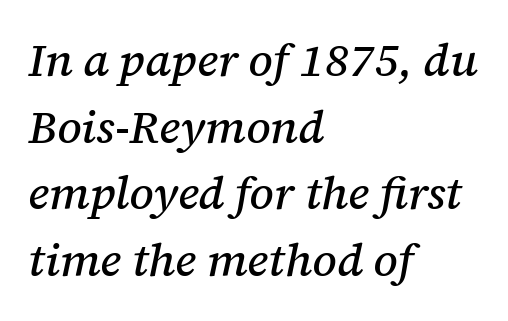
{"serif": "yes", "italic": "yes", "lean": "right", "slant_degrees": 12, "width": "normal", "stroke_contrast": "medium", "x_height": "medium", "monospaced": "no", "underline": "no", "align": "left", "line_spacing": "normal", "line_spacing_ratio": 1.45, "letter_spacing": "normal", "letter_spacing_em": 0.0, "glyph_px": 46}
